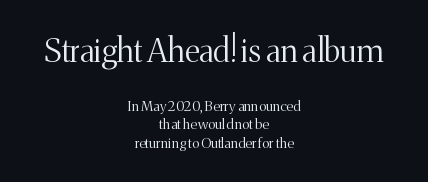
{"serif": "yes", "italic": "no", "bold": "no", "weight": "light", "width": "normal", "stroke_contrast": "medium", "x_height": "medium", "monospaced": "no", "underline": "no", "align": "center", "line_spacing": "normal", "line_spacing_ratio": 1.3, "letter_spacing": "normal", "letter_spacing_em": 0.0, "larger_block": "first", "size_ratio": 2.29, "glyph_px": 32}
